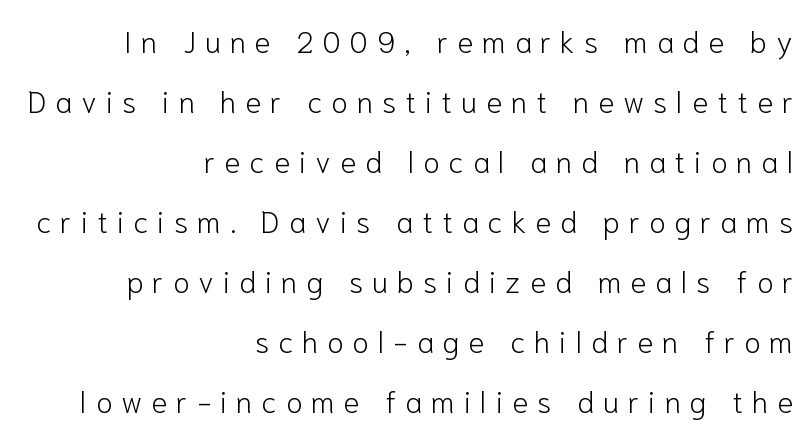
The image shows 30 px light sans-serif type, upright; set right-aligned, loose line spacing (2.0x), unusually wide letter spacing (+0.3 em), not underlined; low stroke contrast and a medium x-height.
